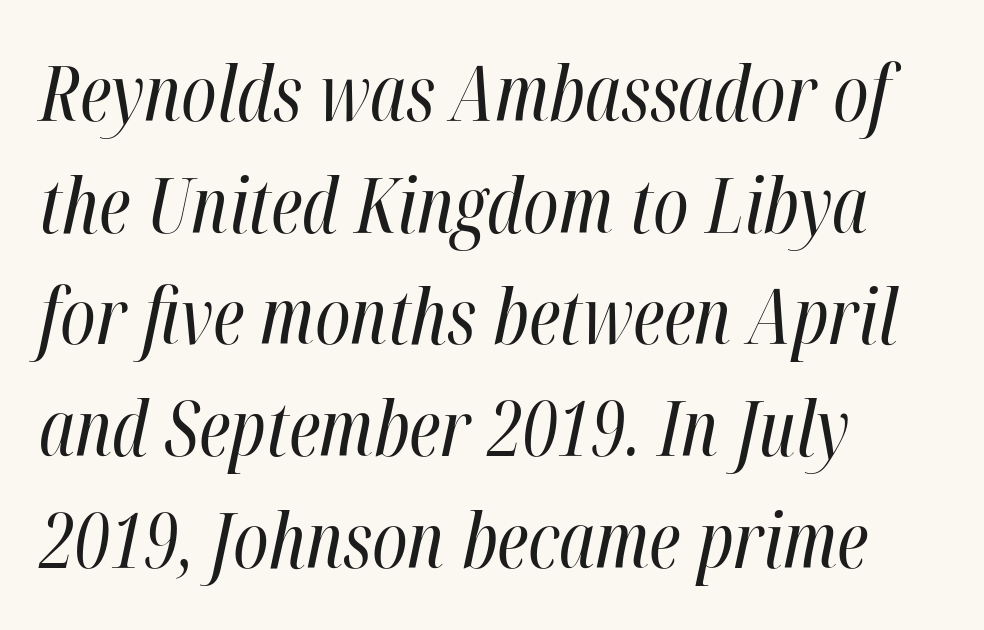
The tracking reads as untouched default to a designer's eye. Descenders hang freely into open space. The rows are spaced the way most documents space them. Caption: multi-line text, flush left, ragged right. Weight class: somewhere from thin through regular. Is this a fixed-width face? No — the glyphs have proportional, varying widths.
